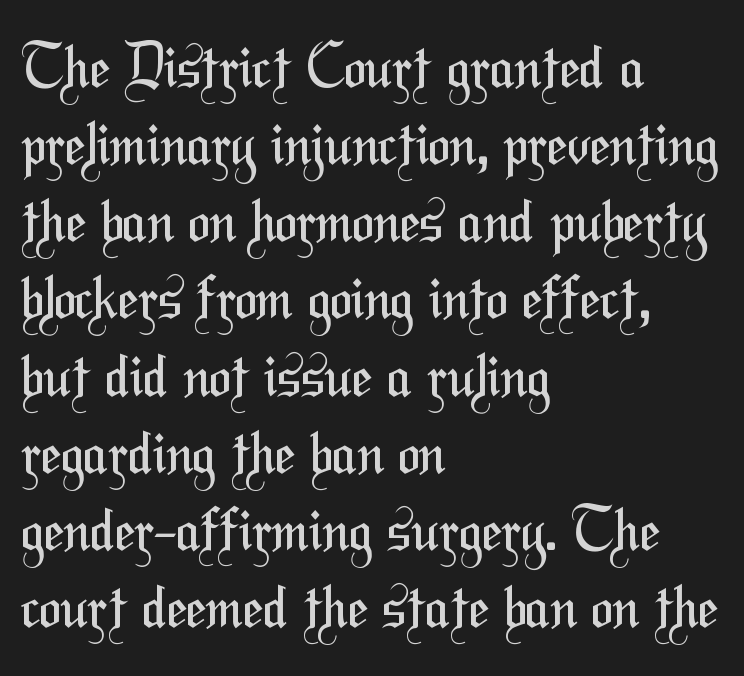
{"serif": "no", "bold": "no", "weight": "regular", "width": "condensed", "stroke_contrast": "medium", "x_height": "medium", "monospaced": "no", "underline": "no", "align": "left", "line_spacing": "normal", "line_spacing_ratio": 1.33, "letter_spacing": "normal", "letter_spacing_em": 0.0, "glyph_px": 58}
